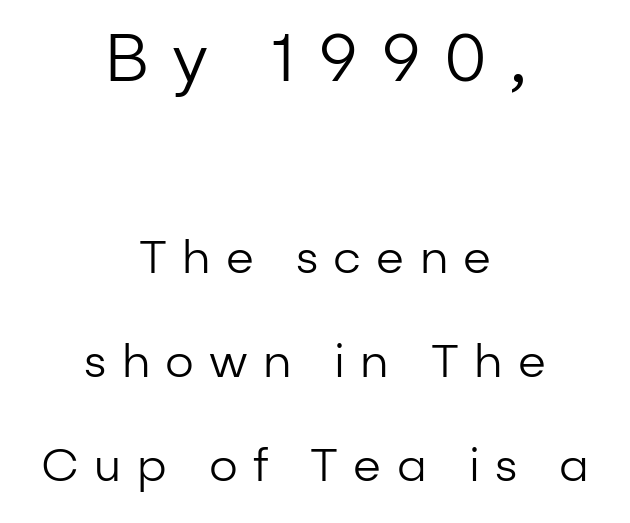
Q: Is the text bold? A: No.
Q: Is the text italic (slanted)? A: No, it is upright.
Q: Is the typeface a serif or a sans-serif typeface? A: Sans-serif.
Q: Is the text underlined? A: No.
Q: How is the paragraph aligned? A: Centered.
Q: Is the spacing between letters normal or unusually wide? A: Unusually wide.
Q: Is the spacing between lines tight, normal or loose? A: Loose.
Q: Which block of text is set in a larger size, the first (top) or the second (bottom)? A: The first (top) one.
Q: Width (condensed, normal, or wide)? A: Normal.
Q: Stroke contrast? A: Low.
Q: x-height? A: Medium.
Q: Monospaced? A: No.
